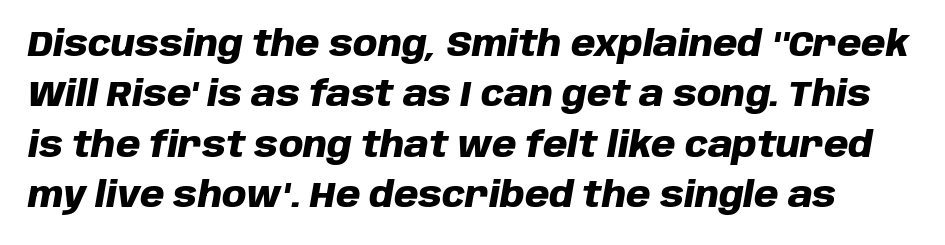
{"italic": "yes", "lean": "right", "slant_degrees": 10, "bold": "yes", "weight": "heavy", "width": "normal", "stroke_contrast": "low", "x_height": "large", "monospaced": "no", "underline": "no", "line_spacing": "normal", "line_spacing_ratio": 1.44, "letter_spacing": "normal", "letter_spacing_em": 0.0, "glyph_px": 35}
